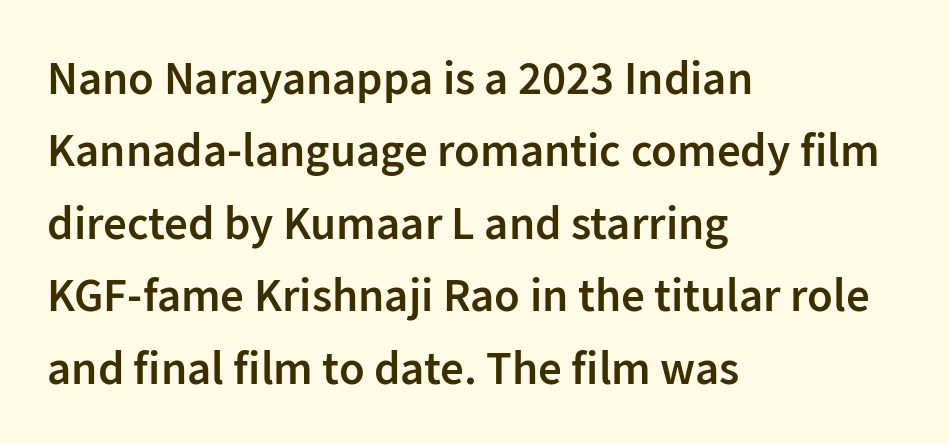
The image shows 47 px semibold sans-serif type, upright; set left-aligned, normal line spacing (1.54x), normal letter spacing, not underlined; low stroke contrast and a medium x-height.
